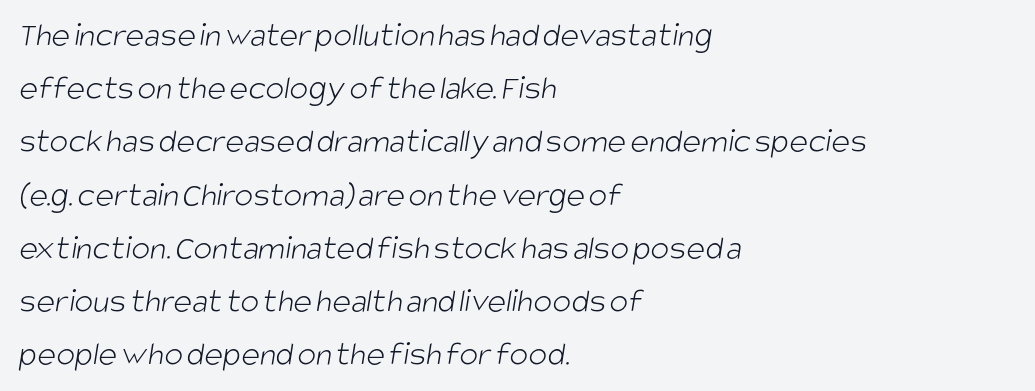
{"serif": "no", "bold": "no", "weight": "light", "width": "condensed", "stroke_contrast": "low", "x_height": "large", "monospaced": "no", "underline": "no", "align": "left", "line_spacing": "normal", "line_spacing_ratio": 1.52, "letter_spacing": "normal", "letter_spacing_em": 0.0, "glyph_px": 35}
